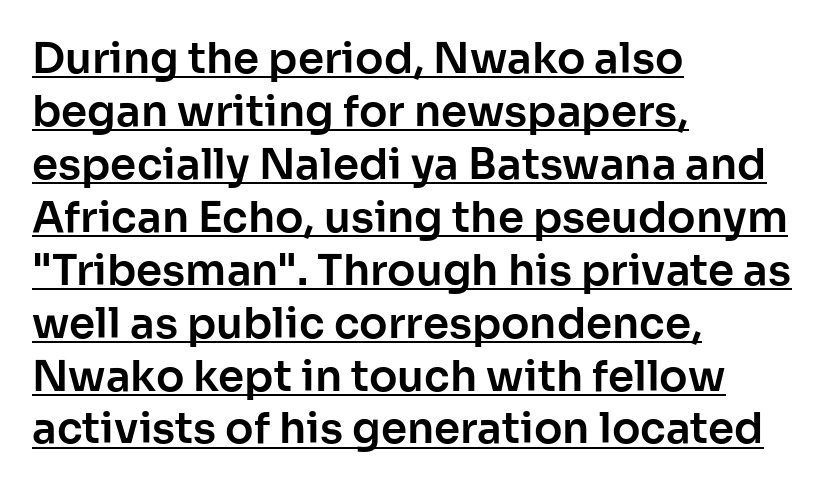
{"serif": "no", "italic": "no", "width": "normal", "stroke_contrast": "low", "x_height": "medium", "monospaced": "no", "underline": "yes", "align": "left", "line_spacing": "normal", "line_spacing_ratio": 1.26, "letter_spacing": "normal", "letter_spacing_em": 0.0, "glyph_px": 42}
